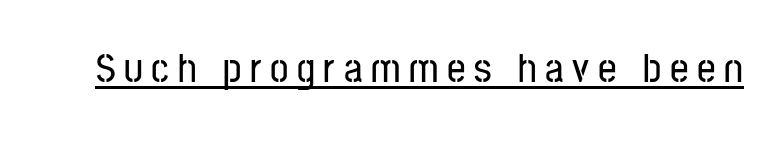
Q: Is the text italic (slanted)? A: No, it is upright.
Q: Is the typeface a serif or a sans-serif typeface? A: Sans-serif.
Q: Is the text underlined? A: Yes.
Q: Is the spacing between letters normal or unusually wide? A: Unusually wide.
Q: Width (condensed, normal, or wide)? A: Condensed.
Q: Stroke contrast? A: Low.
Q: x-height? A: Medium.
Q: Monospaced? A: No.
